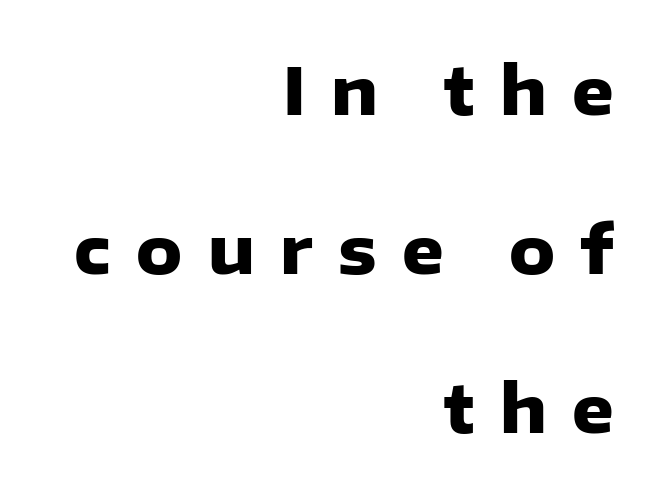
The face used here is rendered with a markedly widened letterfit. Proportional: the letters do not fall into vertical columns. The passage shown is emphatically bold. These lines are composed in type without serifs.
